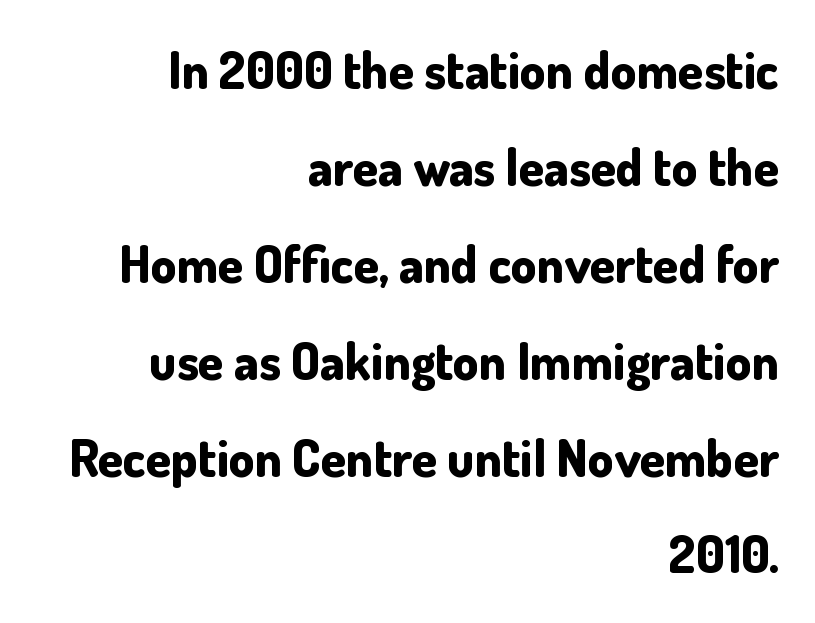
Q: Is the text bold? A: Yes.
Q: Is the text italic (slanted)? A: No, it is upright.
Q: Is the typeface a serif or a sans-serif typeface? A: Sans-serif.
Q: Is the text underlined? A: No.
Q: How is the paragraph aligned? A: Right-aligned.
Q: Is the spacing between letters normal or unusually wide? A: Normal.
Q: Is the spacing between lines tight, normal or loose? A: Loose.
Q: Width (condensed, normal, or wide)? A: Normal.
Q: Stroke contrast? A: Low.
Q: x-height? A: Small.
Q: Monospaced? A: No.
